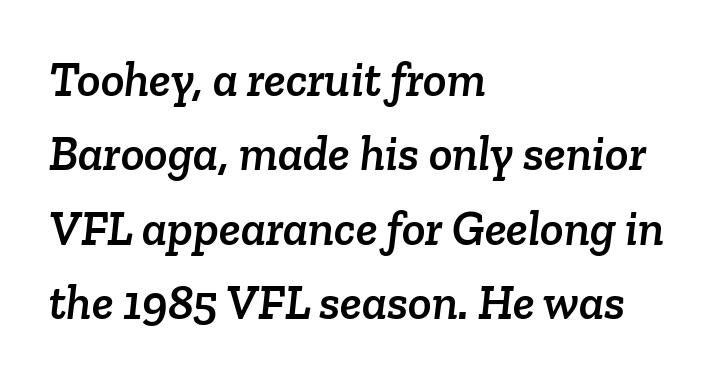
The image shows 49 px serif type; set left-aligned, normal line spacing (1.52x), normal letter spacing, not underlined; low stroke contrast and a medium x-height.
